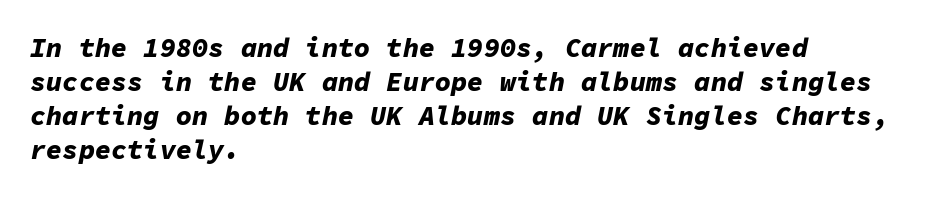
Each new line begins a customary step beneath the previous one. The whole block is typeset with a tilt. Heavy-handed strokes throughout: this text is bold. Words appear dense and cohesive because spacing is normal.
